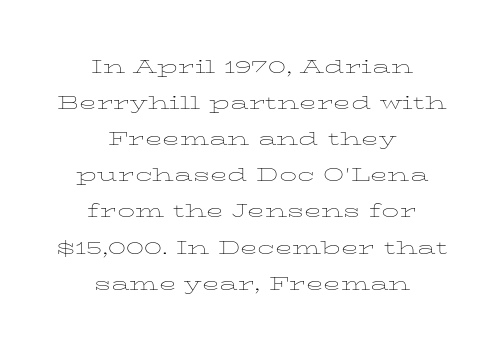
Q: Is the text bold? A: No.
Q: Is the text italic (slanted)? A: No, it is upright.
Q: Is the text underlined? A: No.
Q: How is the paragraph aligned? A: Centered.
Q: Is the spacing between letters normal or unusually wide? A: Normal.
Q: Is the spacing between lines tight, normal or loose? A: Normal.
